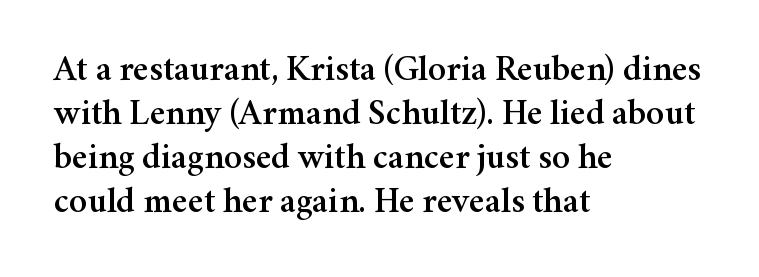
Varying glyph widths throughout — classic text-font behaviour. Has an underline been added? It has not. Compared with a centered layout, this one pins lines to the left instead. A roman cut, with each character standing at attention.
